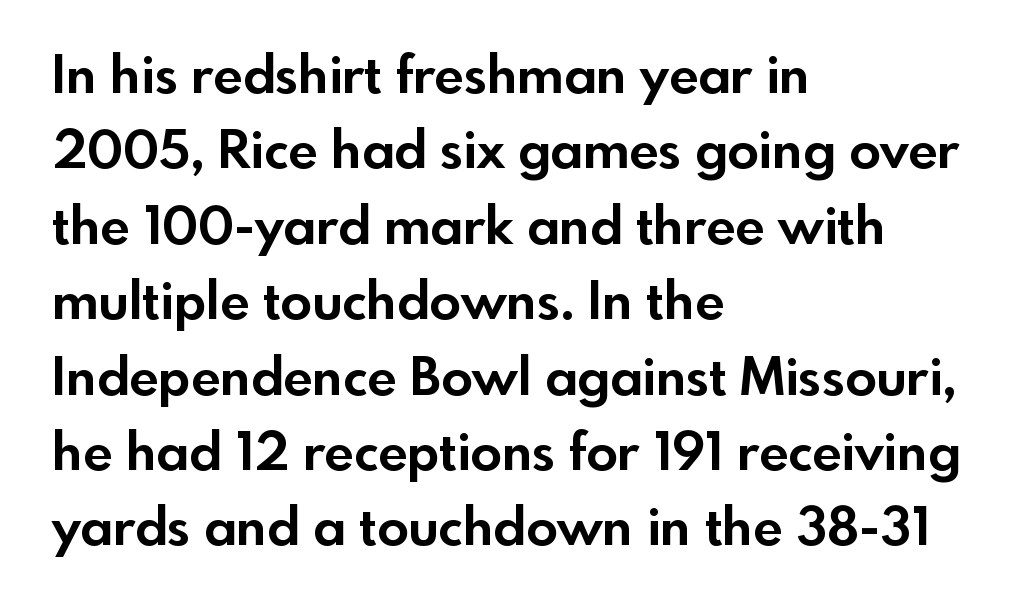
{"serif": "no", "italic": "no", "bold": "yes", "weight": "bold", "width": "normal", "x_height": "small", "monospaced": "no", "underline": "no", "align": "left", "line_spacing": "normal", "line_spacing_ratio": 1.45, "letter_spacing": "normal", "letter_spacing_em": 0.0, "glyph_px": 52}
